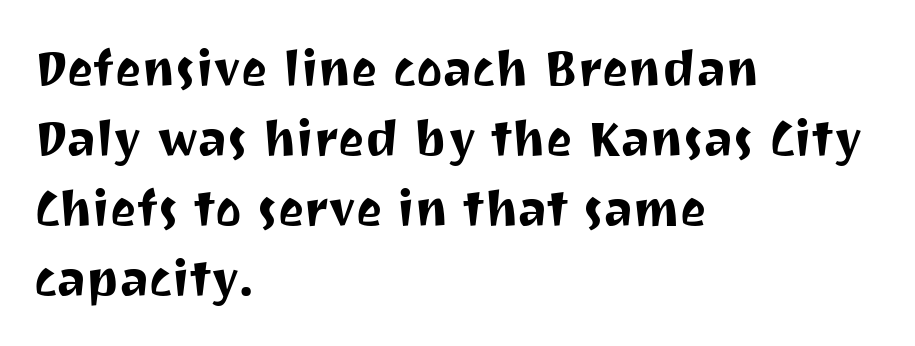
You could not count columns in this text — the font is proportionally spaced. The glyphs in this specimen are sans serif. Honestly, the row spacing looks completely unremarkable. A roman cut, with each character standing at attention. Rule under the text: the space is simply empty. Between one letter and the next there's only the usual sliver of space.
